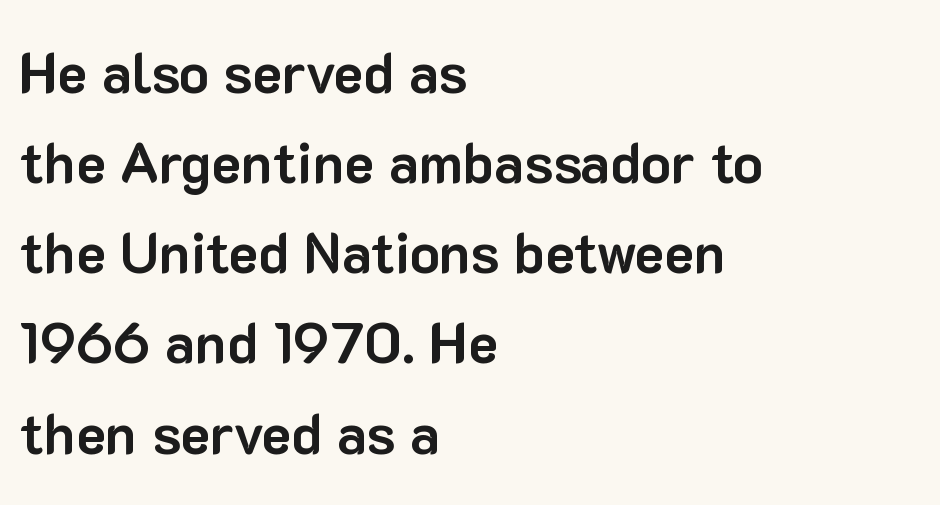
Heavy-handed strokes throughout: this text is bold. Do the characters align in a grid? No, the font is proportional. The horizontal fit of the characters is conventional and even. The words here are not underlined. A sans-serif font was chosen for this passage.
